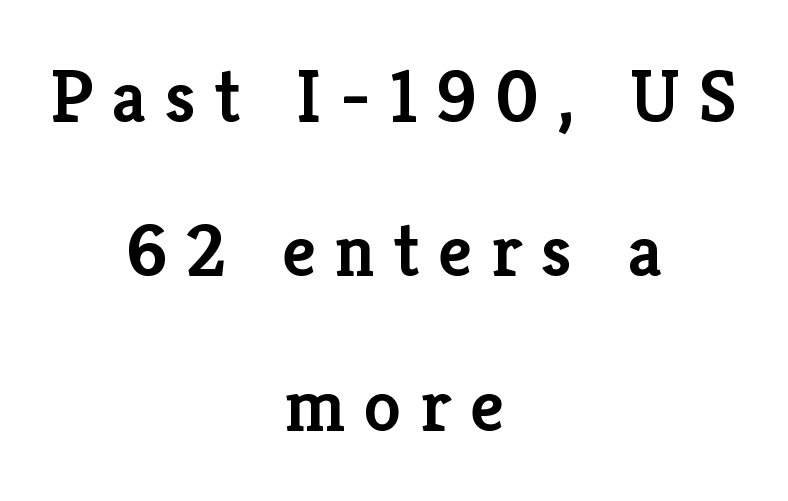
{"serif": "yes", "italic": "no", "bold": "semi", "weight": "semibold", "width": "normal", "stroke_contrast": "low", "x_height": "medium", "monospaced": "no", "underline": "no", "align": "center", "line_spacing": "loose", "line_spacing_ratio": 2.06, "letter_spacing": "wide", "letter_spacing_em": 0.25, "glyph_px": 75}
